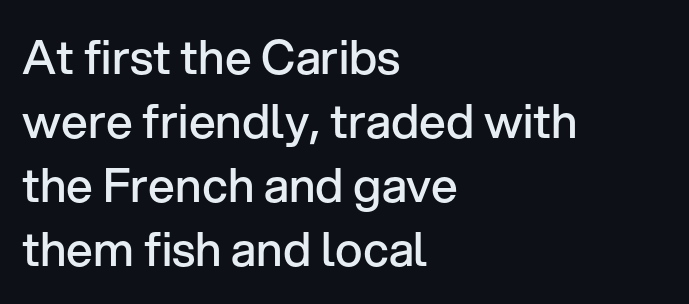
Q: Is the text bold? A: Semi-bold.
Q: Is the text italic (slanted)? A: No, it is upright.
Q: Is the typeface a serif or a sans-serif typeface? A: Sans-serif.
Q: Is the text underlined? A: No.
Q: How is the paragraph aligned? A: Left-aligned.
Q: Is the spacing between letters normal or unusually wide? A: Normal.
Q: Is the spacing between lines tight, normal or loose? A: Normal.
Q: Width (condensed, normal, or wide)? A: Normal.
Q: Stroke contrast? A: Low.
Q: x-height? A: Medium.
Q: Monospaced? A: No.
